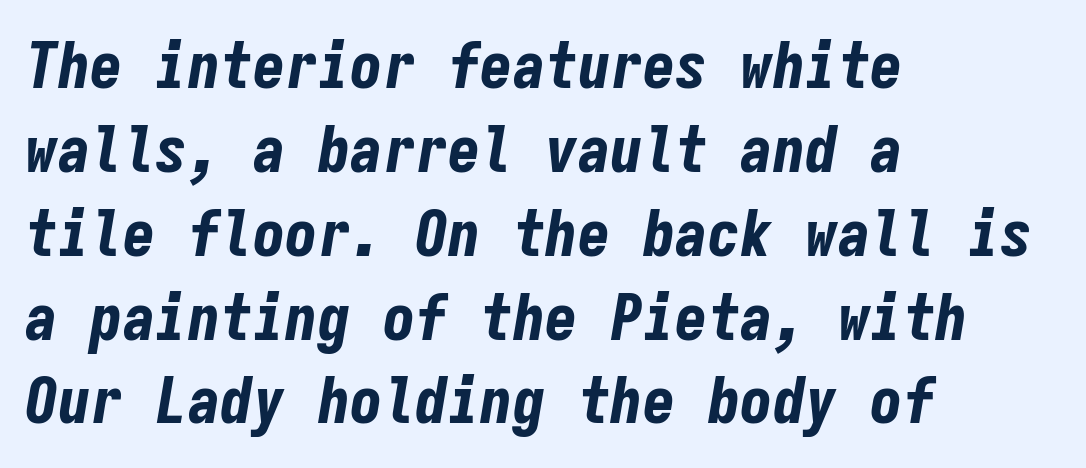
Is the block centered? No — it sits flush against the left margin. The face used here is monospaced, like something from a code editor. The specimen reads as italic at a glance. Any mark beneath the type? The region is blank. Normally led — the rows are evenly, conventionally spaced. Weight: bold.
